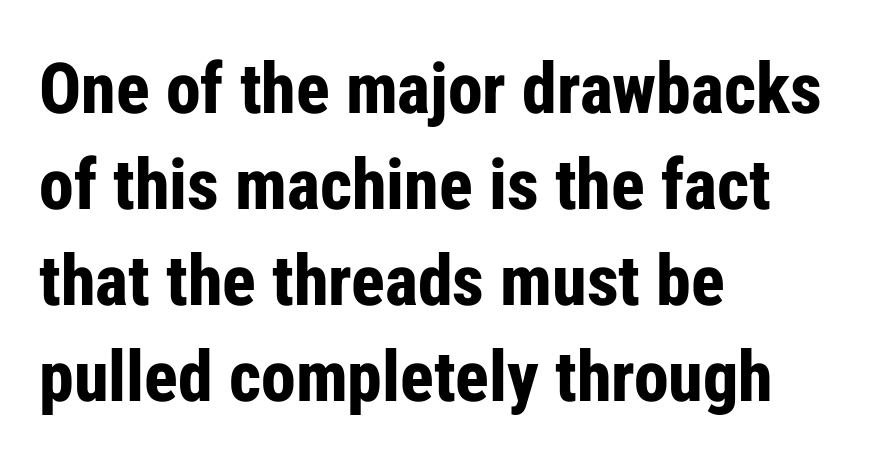
The passage shown stacks its lines at a standard gap. Glance below the letters and you will spot only blank space. A student would call this left alignment; a typographer would say flush left, rag right. The rendering uses a bold face; every stroke is thick and dark.
